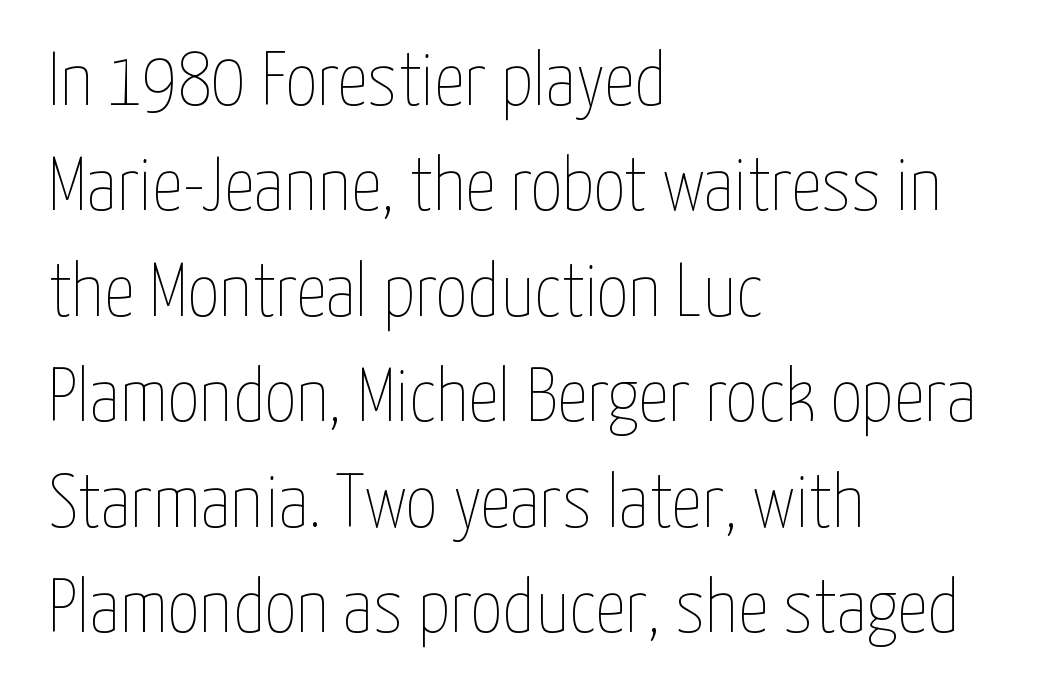
The image shows 77 px thin, condensed type, upright; set left-aligned, normal line spacing (1.37x), normal letter spacing, not underlined; low stroke contrast and a medium x-height.
